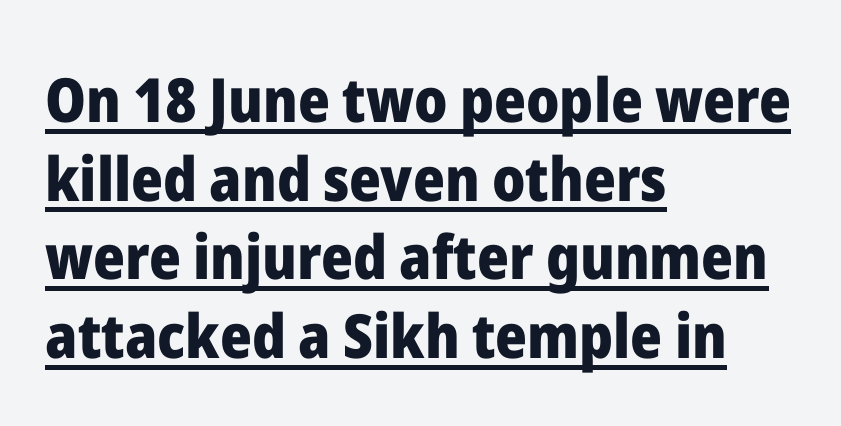
Q: Is the text bold? A: Yes.
Q: Is the text italic (slanted)? A: No, it is upright.
Q: Is the typeface a serif or a sans-serif typeface? A: Sans-serif.
Q: Is the text underlined? A: Yes.
Q: How is the paragraph aligned? A: Left-aligned.
Q: Is the spacing between letters normal or unusually wide? A: Normal.
Q: Is the spacing between lines tight, normal or loose? A: Normal.
Q: Width (condensed, normal, or wide)? A: Normal.
Q: Stroke contrast? A: Low.
Q: x-height? A: Medium.
Q: Monospaced? A: No.
